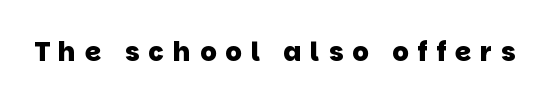
Q: Is the text bold? A: Yes.
Q: Is the text underlined? A: No.
Q: Is the spacing between letters normal or unusually wide? A: Unusually wide.
